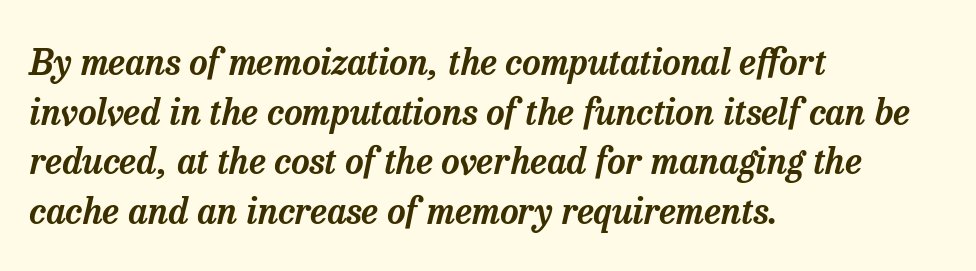
One glance says typical: line gaps are just what's usual. It's the slanting kind of type. The rag falls on the right side of this text block. This sample has the flowing, uneven cadence of proportional lettering. To sum up the face: it has serifs. How are the letters spaced? Ordinarily, with no added tracking.
